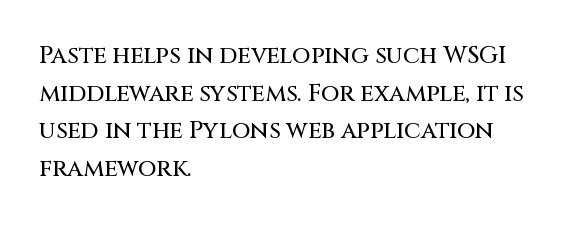
Q: Is the text italic (slanted)? A: No, it is upright.
Q: Is the text underlined? A: No.
Q: How is the paragraph aligned? A: Left-aligned.
Q: Is the spacing between letters normal or unusually wide? A: Normal.
Q: Is the spacing between lines tight, normal or loose? A: Normal.
